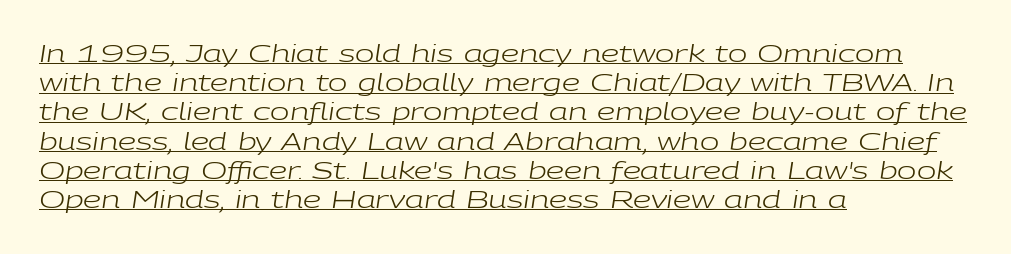
Q: Is the text bold? A: No.
Q: Is the text italic (slanted)? A: Yes, it leans right by about 9 degrees.
Q: Is the text underlined? A: Yes.
Q: How is the paragraph aligned? A: Left-aligned.
Q: Is the spacing between letters normal or unusually wide? A: Normal.
Q: Is the spacing between lines tight, normal or loose? A: Normal.
